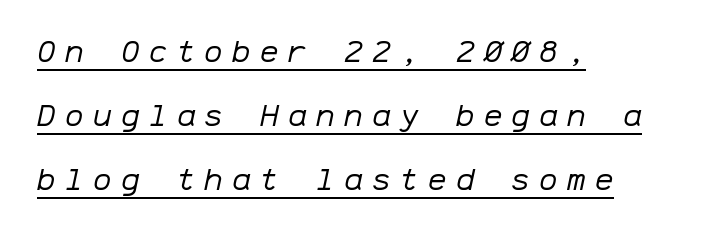
{"italic": "yes", "lean": "right", "slant_degrees": 12, "bold": "no", "weight": "regular", "width": "normal", "stroke_contrast": "low", "x_height": "medium", "monospaced": "yes", "underline": "yes", "align": "left", "line_spacing": "loose", "line_spacing_ratio": 2.06, "letter_spacing": "wide", "letter_spacing_em": 0.3, "glyph_px": 31}
